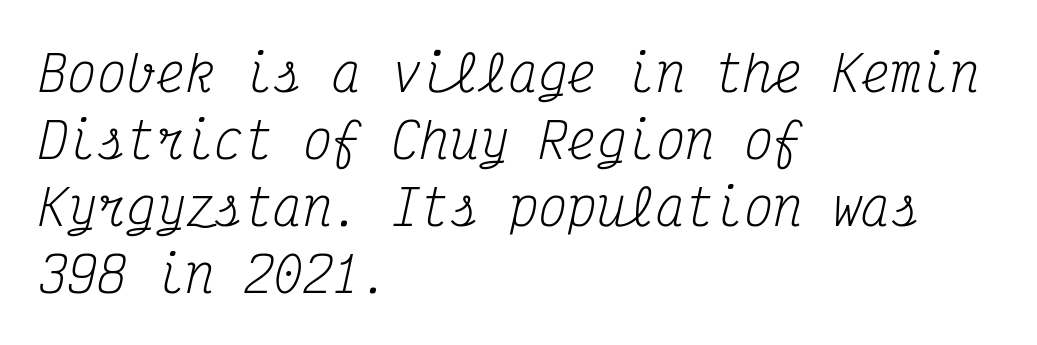
{"serif": "yes", "italic": "yes", "lean": "right", "slant_degrees": 12, "bold": "no", "weight": "regular", "width": "condensed", "stroke_contrast": "medium", "x_height": "medium", "monospaced": "yes", "underline": "no", "align": "left", "line_spacing": "normal", "line_spacing_ratio": 1.37, "letter_spacing": "normal", "letter_spacing_em": 0.0, "glyph_px": 49}
